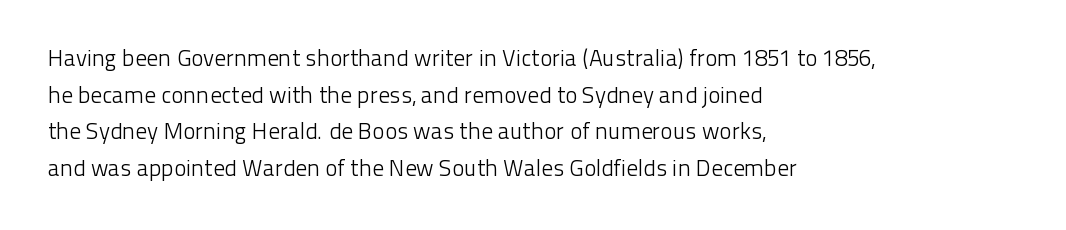
Notice how descenders clear the ascenders below comfortably — that's standard leading. Heft: none added — not bold. Posture: upright roman. The tracking reads as untouched default to a designer's eye. If you drew a ruler down the left edge, every line would touch it.
